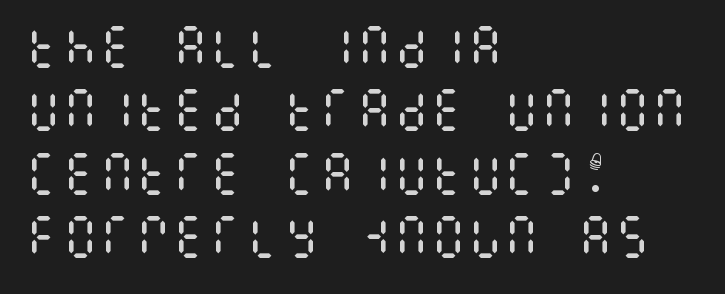
Q: Is the text bold? A: No.
Q: Is the text italic (slanted)? A: No, it is upright.
Q: Is the text underlined? A: No.
Q: How is the paragraph aligned? A: Left-aligned.
Q: Is the spacing between letters normal or unusually wide? A: Normal.
Q: Is the spacing between lines tight, normal or loose? A: Normal.
Q: Width (condensed, normal, or wide)? A: Condensed.
Q: Stroke contrast? A: Medium.
Q: x-height? A: Large.
